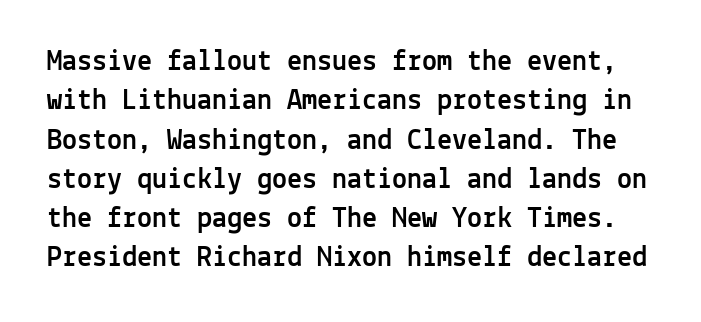
Q: Is the text italic (slanted)? A: No, it is upright.
Q: Is the typeface a serif or a sans-serif typeface? A: Sans-serif.
Q: Is the text underlined? A: No.
Q: Is the spacing between letters normal or unusually wide? A: Normal.
Q: Is the spacing between lines tight, normal or loose? A: Normal.
Q: Width (condensed, normal, or wide)? A: Normal.
Q: x-height? A: Medium.
Q: Monospaced? A: Yes.
